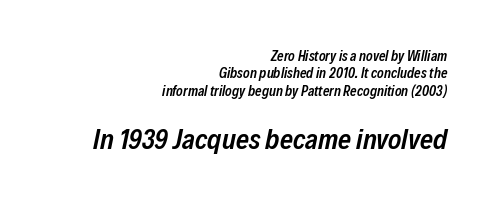
{"italic": "yes", "lean": "right", "slant_degrees": 12, "bold": "semi", "weight": "semibold", "width": "condensed", "stroke_contrast": "low", "x_height": "medium", "monospaced": "no", "underline": "no", "align": "right", "line_spacing_ratio": 1.24, "letter_spacing": "normal", "letter_spacing_em": 0.0, "larger_block": "second", "size_ratio": 2.0, "glyph_px": 28}
